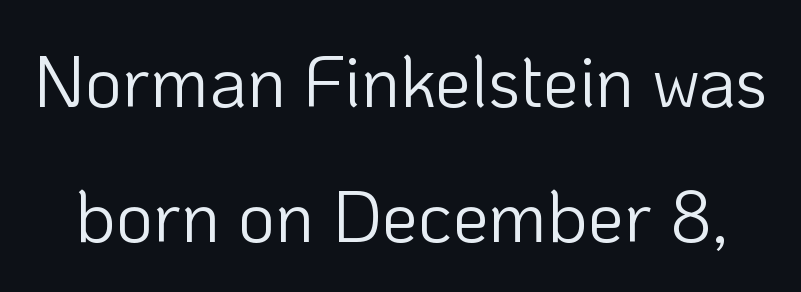
{"serif": "no", "italic": "no", "bold": "no", "weight": "light", "width": "normal", "stroke_contrast": "low", "x_height": "medium", "monospaced": "no", "underline": "no", "line_spacing_ratio": 1.87, "letter_spacing": "normal", "letter_spacing_em": 0.0, "glyph_px": 72}
